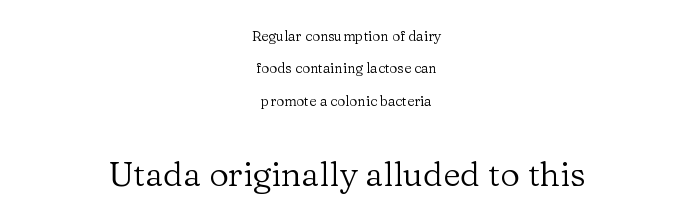
Q: Is the text bold? A: No.
Q: Is the text italic (slanted)? A: No, it is upright.
Q: Is the typeface a serif or a sans-serif typeface? A: Serif.
Q: Is the text underlined? A: No.
Q: How is the paragraph aligned? A: Centered.
Q: Is the spacing between letters normal or unusually wide? A: Normal.
Q: Is the spacing between lines tight, normal or loose? A: Loose.
Q: Which block of text is set in a larger size, the first (top) or the second (bottom)? A: The second (bottom) one.
Q: Width (condensed, normal, or wide)? A: Normal.
Q: Stroke contrast? A: Low.
Q: x-height? A: Medium.
Q: Monospaced? A: No.
